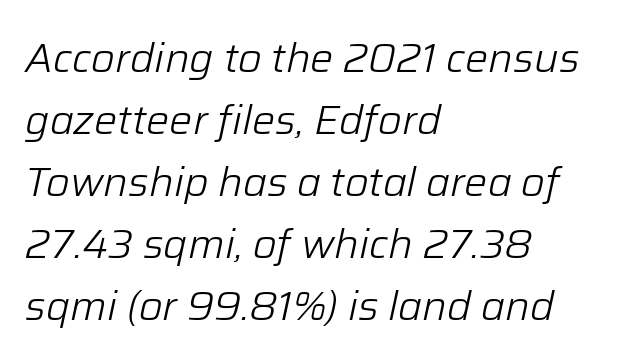
The image shows 41 px light type, italic (leaning right); set left-aligned, normal line spacing (1.51x), normal letter spacing, not underlined; low stroke contrast and a medium x-height.
